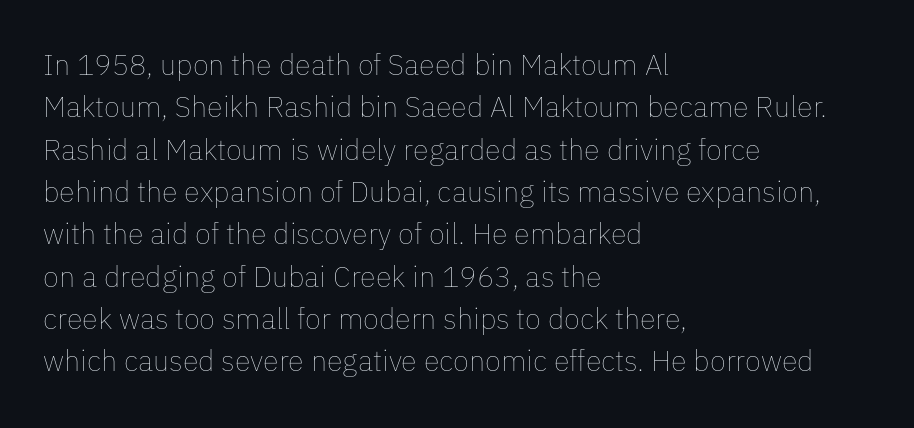
Q: Is the text bold? A: No.
Q: Is the text italic (slanted)? A: No, it is upright.
Q: Is the text underlined? A: No.
Q: How is the paragraph aligned? A: Left-aligned.
Q: Is the spacing between letters normal or unusually wide? A: Normal.
Q: Is the spacing between lines tight, normal or loose? A: Normal.
Q: Width (condensed, normal, or wide)? A: Normal.
Q: Stroke contrast? A: Low.
Q: x-height? A: Medium.
Q: Monospaced? A: No.
